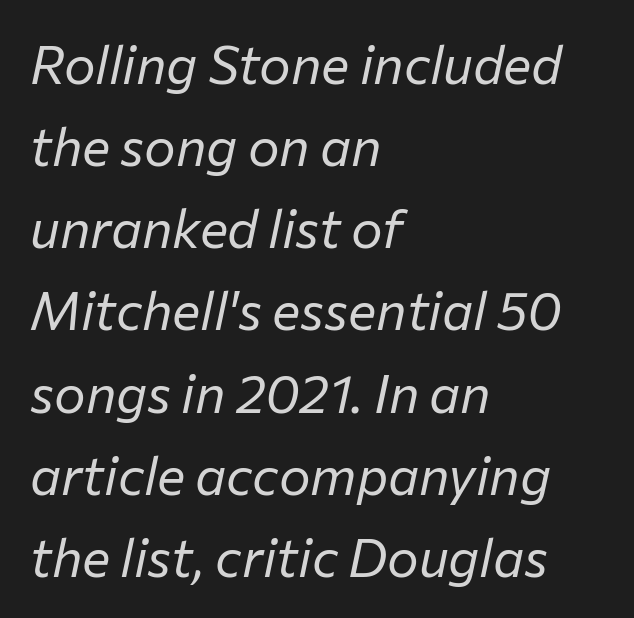
{"italic": "yes", "lean": "right", "slant_degrees": 12, "bold": "no", "weight": "regular", "width": "normal", "stroke_contrast": "low", "x_height": "medium", "monospaced": "no", "underline": "no", "align": "left", "line_spacing": "normal", "line_spacing_ratio": 1.55, "letter_spacing": "normal", "letter_spacing_em": 0.0, "glyph_px": 53}
